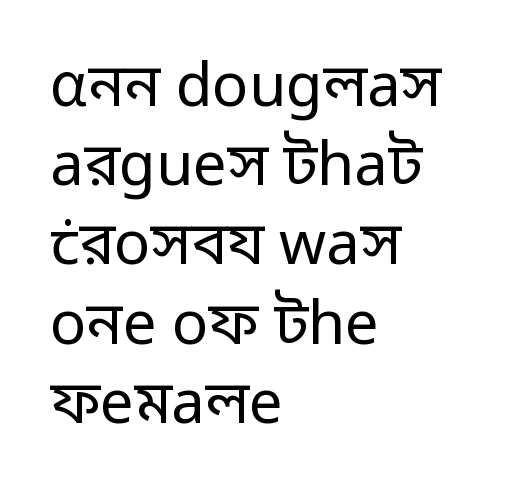
Q: Is the text bold? A: No.
Q: Is the text italic (slanted)? A: No, it is upright.
Q: Is the typeface a serif or a sans-serif typeface? A: Sans-serif.
Q: Is the text underlined? A: No.
Q: How is the paragraph aligned? A: Left-aligned.
Q: Is the spacing between letters normal or unusually wide? A: Normal.
Q: Is the spacing between lines tight, normal or loose? A: Normal.
Q: Width (condensed, normal, or wide)? A: Normal.
Q: Stroke contrast? A: Low.
Q: x-height? A: Medium.
Q: Monospaced? A: No.
